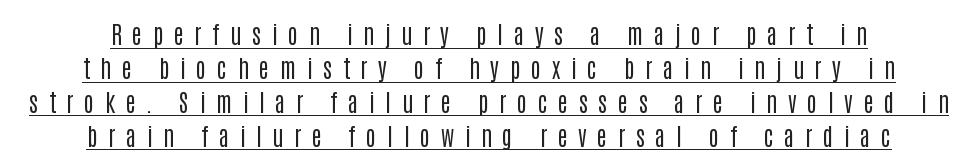
The line-height multiplier appears to be the usual default. These lines were composed using upright roman letters. The letters are spread apart with noticeably loose tracking. Has an underline been added? It has.
